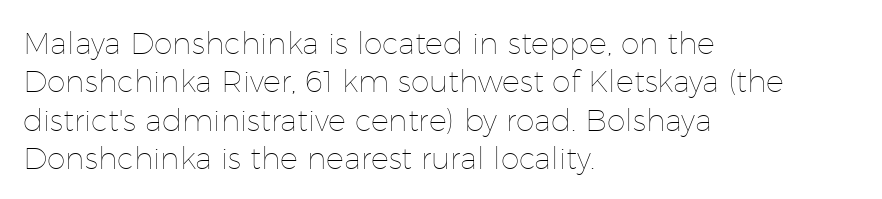
Q: Is the text bold? A: No.
Q: Is the text italic (slanted)? A: No, it is upright.
Q: Is the text underlined? A: No.
Q: How is the paragraph aligned? A: Left-aligned.
Q: Is the spacing between letters normal or unusually wide? A: Normal.
Q: Is the spacing between lines tight, normal or loose? A: Normal.
Q: Width (condensed, normal, or wide)? A: Normal.
Q: Stroke contrast? A: Low.
Q: x-height? A: Medium.
Q: Monospaced? A: No.
